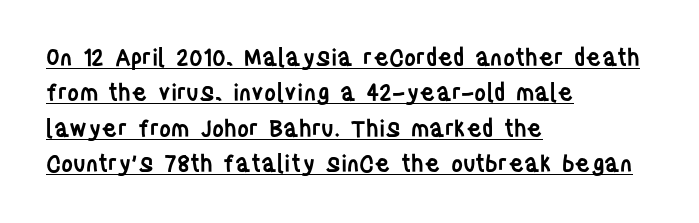
The image shows 23 px text type, upright; set left-aligned, normal line spacing (1.54x), normal letter spacing, underlined.
